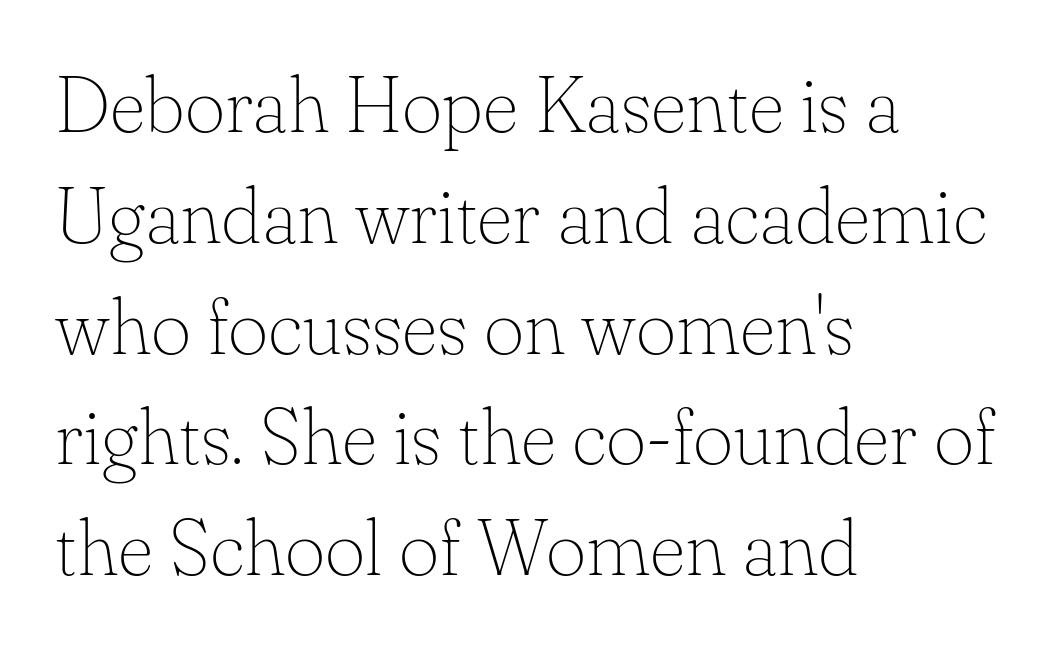
Q: Is the text bold? A: No.
Q: Is the text italic (slanted)? A: No, it is upright.
Q: Is the typeface a serif or a sans-serif typeface? A: Serif.
Q: Is the text underlined? A: No.
Q: How is the paragraph aligned? A: Left-aligned.
Q: Is the spacing between letters normal or unusually wide? A: Normal.
Q: Is the spacing between lines tight, normal or loose? A: Normal.
Q: Width (condensed, normal, or wide)? A: Normal.
Q: Stroke contrast? A: Low.
Q: x-height? A: Small.
Q: Monospaced? A: No.
